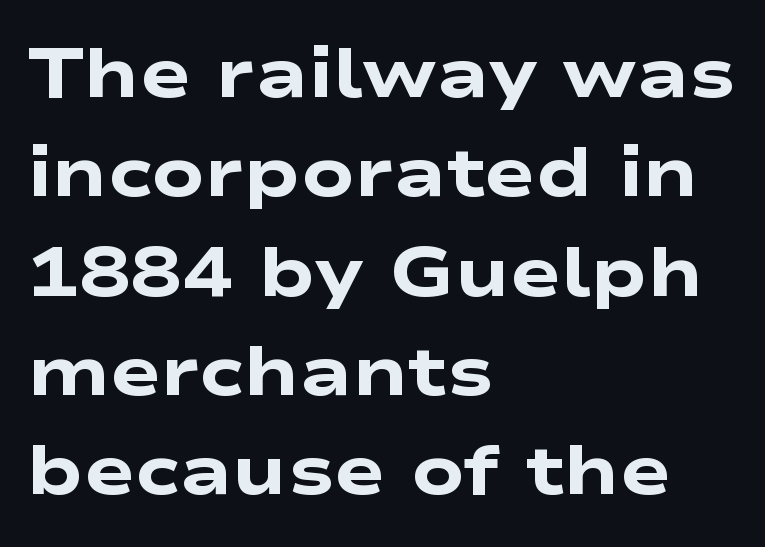
The image shows 69 px heavy, wide sans-serif type; set left-aligned, normal line spacing (1.44x), normal letter spacing, not underlined; low stroke contrast and a medium x-height.
